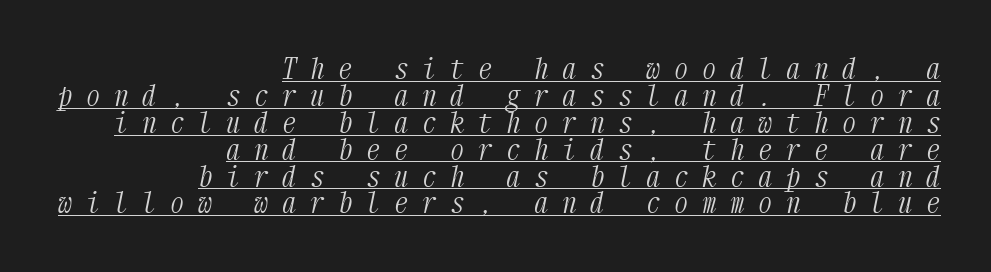
Note: serifs present on the glyphs. Is there an underline? Yes — a line sits under the letters. Italic? Definitely — the glyphs are oblique. This reads as an unemphasized weight, regular at the heaviest.
